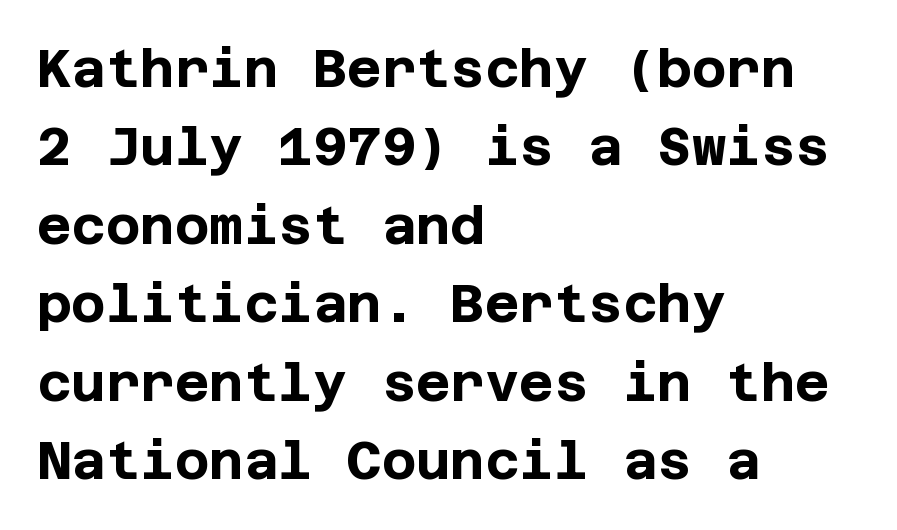
Q: Is the text bold? A: Yes.
Q: Is the text italic (slanted)? A: No, it is upright.
Q: Is the typeface a serif or a sans-serif typeface? A: Sans-serif.
Q: Is the text underlined? A: No.
Q: How is the paragraph aligned? A: Left-aligned.
Q: Is the spacing between letters normal or unusually wide? A: Normal.
Q: Is the spacing between lines tight, normal or loose? A: Normal.
Q: Width (condensed, normal, or wide)? A: Normal.
Q: Stroke contrast? A: Low.
Q: x-height? A: Large.
